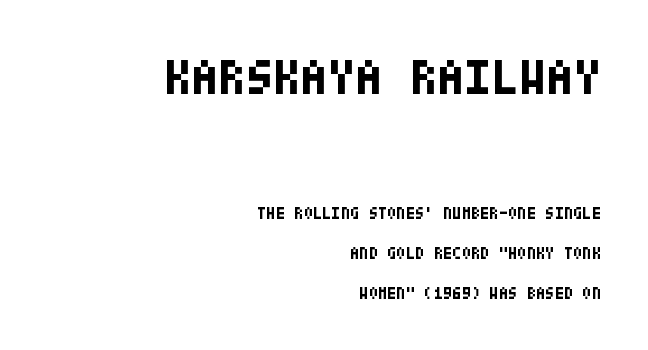
Q: Is the text bold? A: Yes.
Q: Is the text italic (slanted)? A: No, it is upright.
Q: Is the typeface a serif or a sans-serif typeface? A: Sans-serif.
Q: Is the text underlined? A: No.
Q: How is the paragraph aligned? A: Right-aligned.
Q: Is the spacing between letters normal or unusually wide? A: Normal.
Q: Is the spacing between lines tight, normal or loose? A: Loose.
Q: Which block of text is set in a larger size, the first (top) or the second (bottom)? A: The first (top) one.
Q: Width (condensed, normal, or wide)? A: Condensed.
Q: Stroke contrast? A: Low.
Q: x-height? A: Large.
